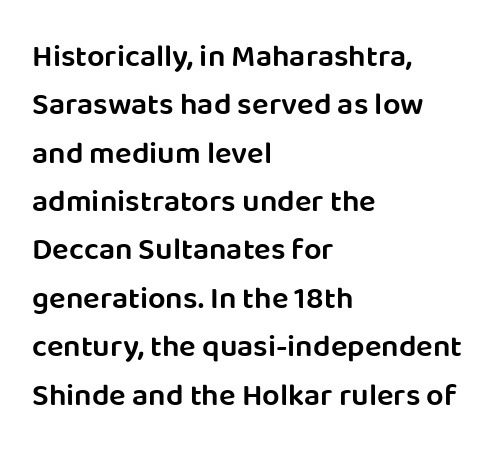
Q: Is the text bold? A: Semi-bold.
Q: Is the text italic (slanted)? A: No, it is upright.
Q: Is the typeface a serif or a sans-serif typeface? A: Sans-serif.
Q: Is the text underlined? A: No.
Q: How is the paragraph aligned? A: Left-aligned.
Q: Is the spacing between letters normal or unusually wide? A: Normal.
Q: Is the spacing between lines tight, normal or loose? A: Normal.
Q: Width (condensed, normal, or wide)? A: Normal.
Q: Stroke contrast? A: Low.
Q: x-height? A: Large.
Q: Monospaced? A: No.
